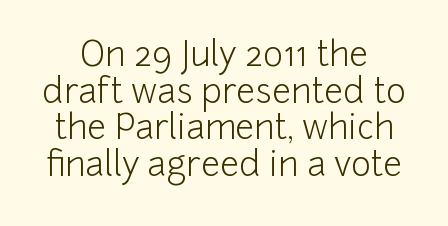
{"serif": "no", "italic": "no", "bold": "no", "weight": "light", "width": "normal", "stroke_contrast": "low", "x_height": "medium", "monospaced": "no", "underline": "no", "align": "center", "line_spacing": "tight", "line_spacing_ratio": 1.08, "letter_spacing": "normal", "letter_spacing_em": 0.0, "glyph_px": 34}
